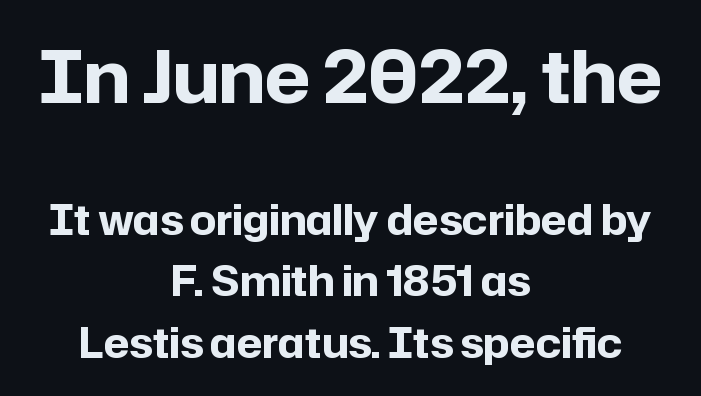
The image shows 72 px bold sans-serif type, upright; set centered, normal line spacing (1.5x), normal letter spacing, not underlined; the first (top) block is 1.76x larger; low stroke contrast and a medium x-height.
